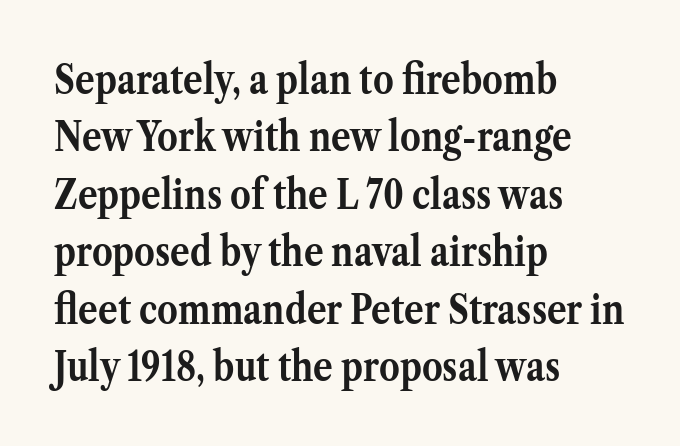
The lettering stays uniformly vertical, giving the passage a roman look. Tracking here is standard; glyphs follow each other at the usual distance. Font category for this specimen: serif. Underline: absent.
